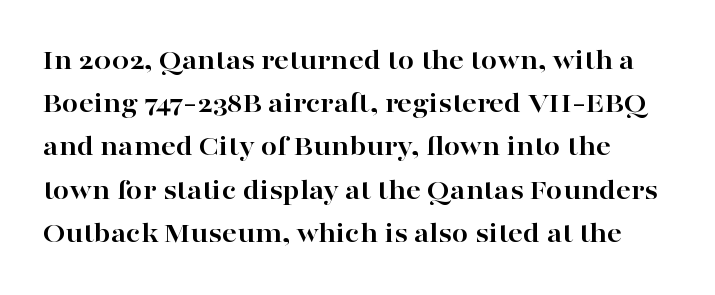
{"serif": "yes", "italic": "no", "bold": "yes", "weight": "bold", "width": "wide", "stroke_contrast": "high", "x_height": "medium", "monospaced": "no", "underline": "no", "line_spacing": "normal", "line_spacing_ratio": 1.49, "letter_spacing": "normal", "letter_spacing_em": 0.0, "glyph_px": 29}
